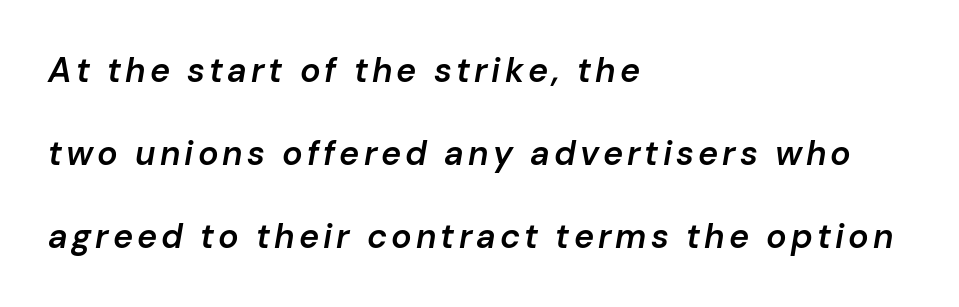
{"italic": "yes", "lean": "right", "slant_degrees": 10, "bold": "semi", "weight": "semibold", "width": "normal", "stroke_contrast": "low", "x_height": "medium", "monospaced": "no", "underline": "no", "align": "left", "line_spacing": "loose", "line_spacing_ratio": 2.44, "glyph_px": 34}
